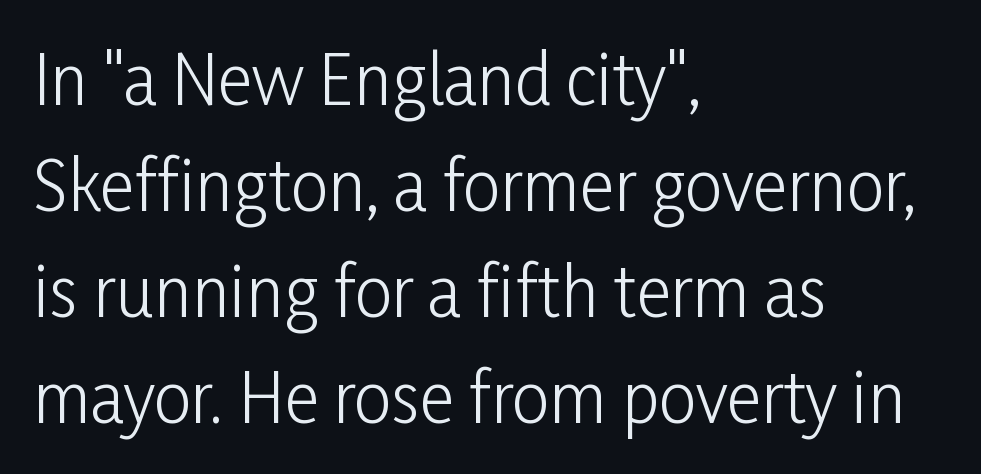
The image shows 67 px light, condensed sans-serif type, upright; set left-aligned, normal line spacing (1.58x), normal letter spacing, not underlined; low stroke contrast and a medium x-height.
